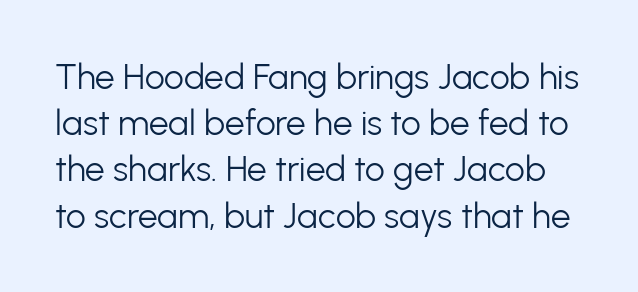
The image shows 35 px light sans-serif type, upright; set normal line spacing (1.32x), normal letter spacing, not underlined; low stroke contrast and a medium x-height.
